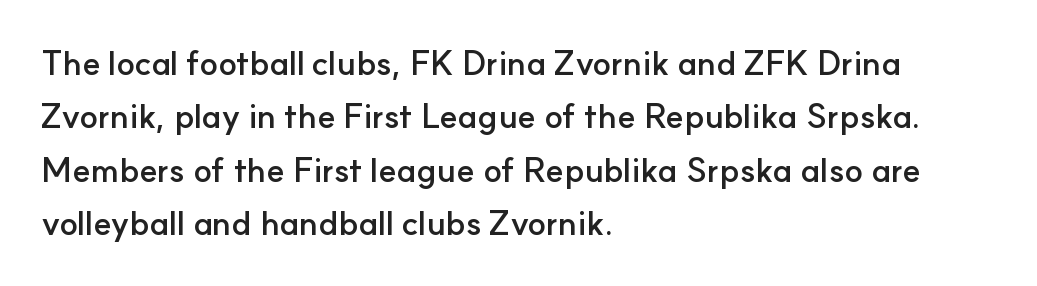
This rendering features lettering with no underline. Character widths vary here, with narrow letters taking less room than wide ones. Stroke terminals: plain, sans-serif. Bold? Absolutely — the strokes are thick and heavy.
